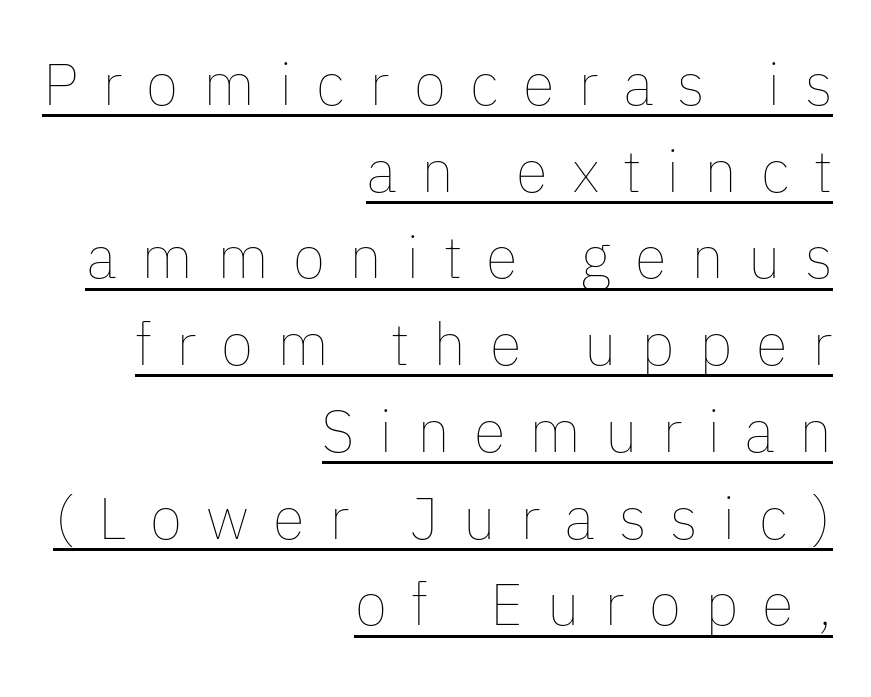
{"italic": "no", "bold": "no", "weight": "thin", "width": "normal", "stroke_contrast": "low", "x_height": "medium", "monospaced": "no", "underline": "yes", "align": "right", "line_spacing": "normal", "line_spacing_ratio": 1.47, "letter_spacing": "wide", "letter_spacing_em": 0.41, "glyph_px": 59}
